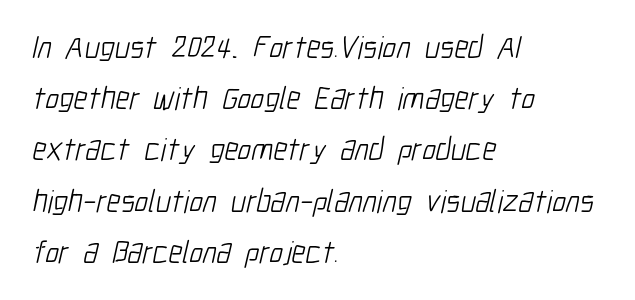
{"serif": "no", "bold": "no", "weight": "light", "width": "condensed", "stroke_contrast": "low", "x_height": "medium", "monospaced": "no", "underline": "no", "align": "left", "line_spacing": "normal", "line_spacing_ratio": 1.6, "letter_spacing": "normal", "letter_spacing_em": 0.0, "glyph_px": 32}
